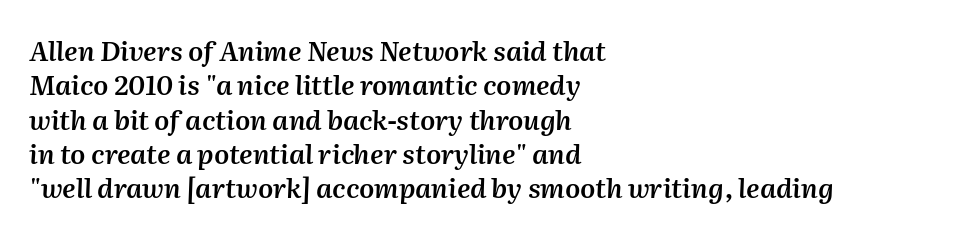
Reading down the column, the eye jumps a familiar distance to each next line. The strokes are fattened partway — semibold, not bold. The foot of each line stays bare and open. The paragraph shown leans on its left margin. Tracking value appears to be zero — textbook default spacing. This sample uses an oblique cut, with every glyph tilted off the vertical.
